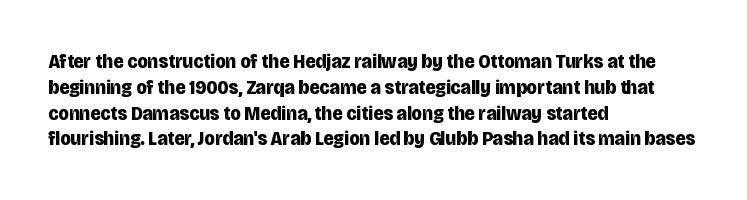
{"italic": "no", "bold": "yes", "underline": "no", "align": "left", "line_spacing_ratio": 1.23, "letter_spacing": "normal", "letter_spacing_em": 0.0, "glyph_px": 21}
